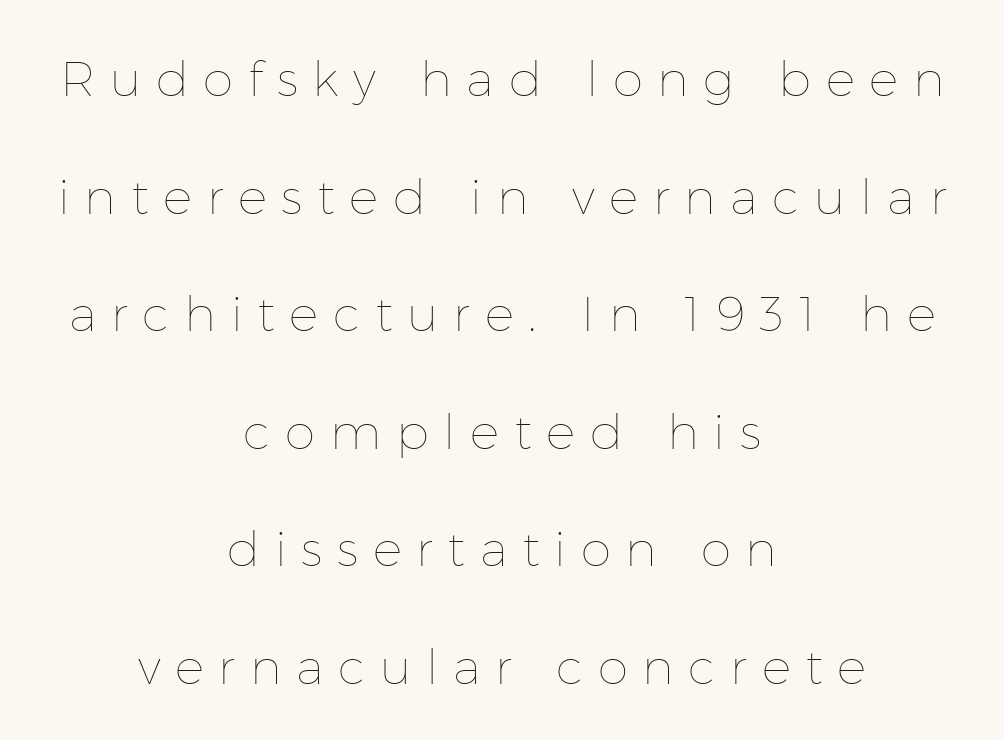
The image shows 49 px thin type, upright; set centered, loose line spacing (2.4x), unusually wide letter spacing (+0.3 em), not underlined; low stroke contrast and a medium x-height.
